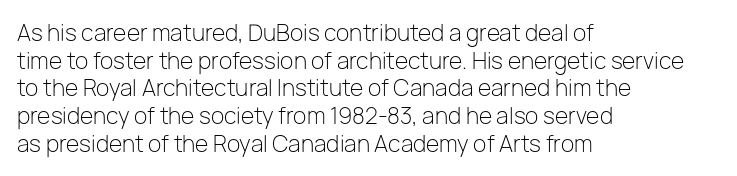
Q: Is the text bold? A: No.
Q: Is the text italic (slanted)? A: No, it is upright.
Q: Is the text underlined? A: No.
Q: How is the paragraph aligned? A: Left-aligned.
Q: Is the spacing between letters normal or unusually wide? A: Normal.
Q: Is the spacing between lines tight, normal or loose? A: Normal.
